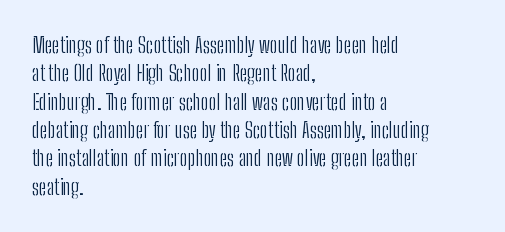
{"italic": "no", "bold": "no", "underline": "no", "align": "left", "line_spacing": "normal", "line_spacing_ratio": 1.35, "letter_spacing": "normal", "letter_spacing_em": 0.0, "glyph_px": 21}
